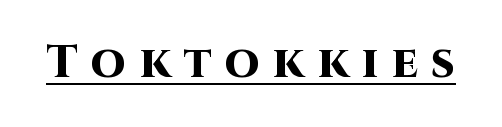
Q: Is the text bold? A: Yes.
Q: Is the text italic (slanted)? A: No, it is upright.
Q: Is the typeface a serif or a sans-serif typeface? A: Sans-serif.
Q: Is the text underlined? A: Yes.
Q: Is the spacing between letters normal or unusually wide? A: Unusually wide.
Q: Width (condensed, normal, or wide)? A: Normal.
Q: Stroke contrast? A: High.
Q: x-height? A: Large.
Q: Monospaced? A: No.
